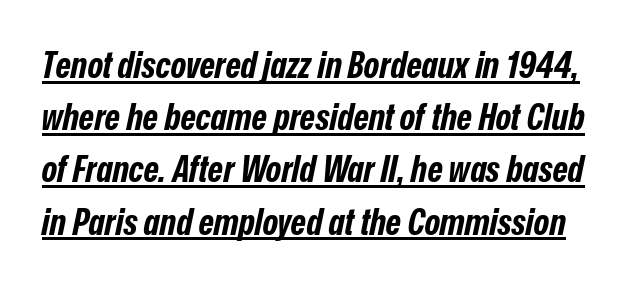
Q: Is the text bold? A: Yes.
Q: Is the text italic (slanted)? A: Yes, it leans right by about 12 degrees.
Q: Is the text underlined? A: Yes.
Q: Is the spacing between letters normal or unusually wide? A: Normal.
Q: Is the spacing between lines tight, normal or loose? A: Normal.
Q: Width (condensed, normal, or wide)? A: Condensed.
Q: Stroke contrast? A: Low.
Q: x-height? A: Medium.
Q: Monospaced? A: No.
